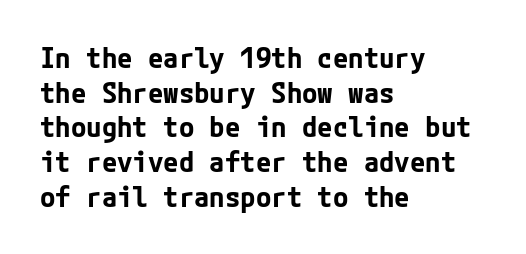
Q: Is the text bold? A: Yes.
Q: Is the text italic (slanted)? A: No, it is upright.
Q: Is the typeface a serif or a sans-serif typeface? A: Sans-serif.
Q: Is the text underlined? A: No.
Q: How is the paragraph aligned? A: Left-aligned.
Q: Is the spacing between letters normal or unusually wide? A: Normal.
Q: Width (condensed, normal, or wide)? A: Normal.
Q: Stroke contrast? A: Low.
Q: x-height? A: Medium.
